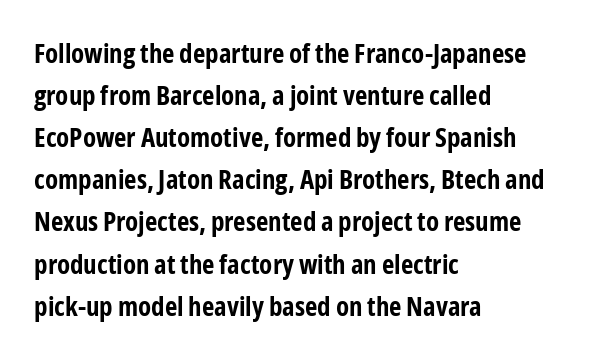
{"italic": "no", "bold": "yes", "underline": "no", "align": "left", "line_spacing": "normal", "line_spacing_ratio": 1.56, "letter_spacing": "normal", "letter_spacing_em": 0.0, "glyph_px": 27}
